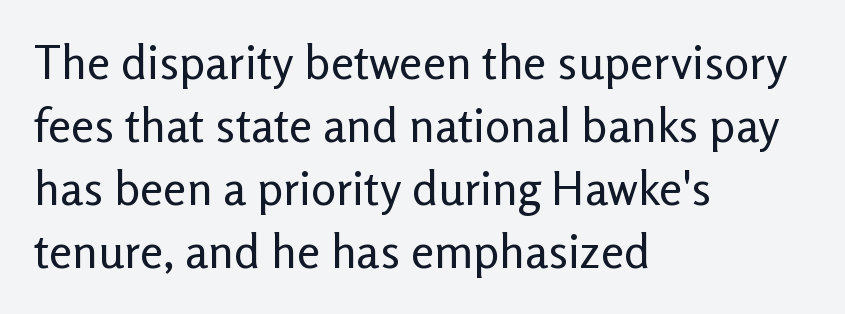
The image shows 47 px regular-weight sans-serif type, upright; set left-aligned, normal line spacing (1.34x), normal letter spacing, not underlined; low stroke contrast and a medium x-height.
